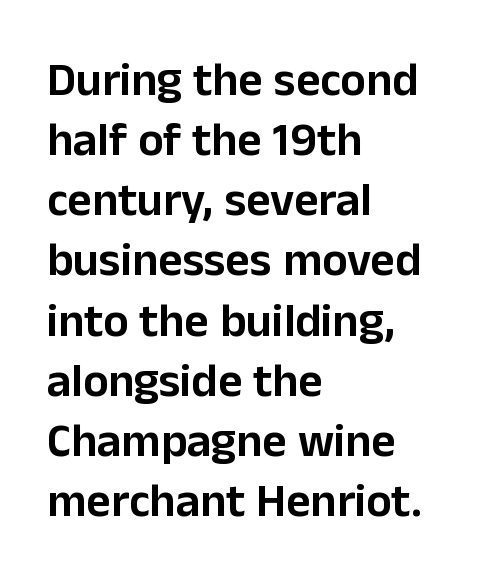
Posture: vertical. These lines are rendered in a variable-pitch font. Type style note: lacks serifs. The passage shown has conventional tracking throughout. Bare-footed words on every line.
